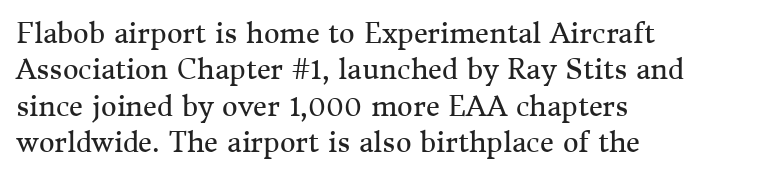
Upright lettering throughout. Reading down the column, the eye jumps a familiar distance to each next line. The typesetting does not lean heavy: it is not bold. Horizontal alignment here is leftward, the default for most running prose. The space directly below the letters is spotless. Glyph-to-glyph distance matches everyday printed text.
